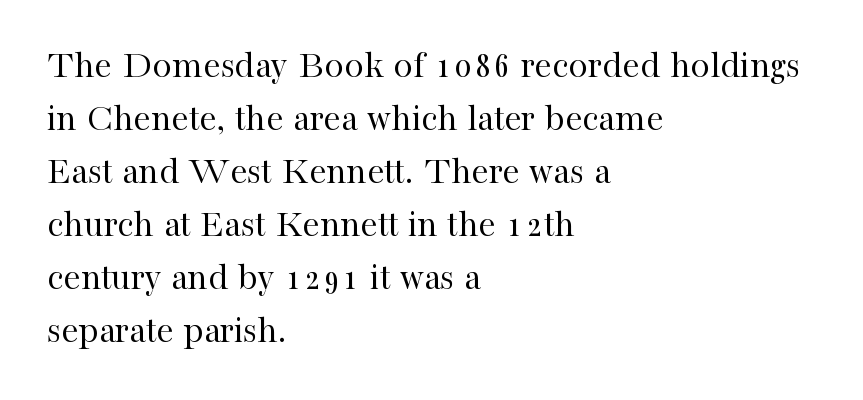
The image shows 39 px regular-weight serif type, upright; set left-aligned, normal line spacing (1.36x), normal letter spacing, not underlined; high stroke contrast and a medium x-height.
